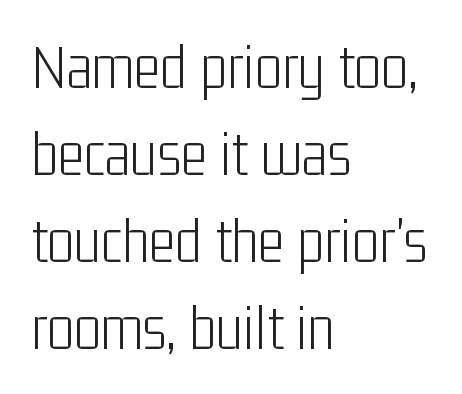
The zone under the glyphs is completely vacant. Ascenders rise straight up at ninety degrees. Students, observe: this is what conventionally led text looks like. The letters sit at their default tracking, neither squeezed nor spread. Here the designer chose a conventional face with non-uniform glyph widths.
